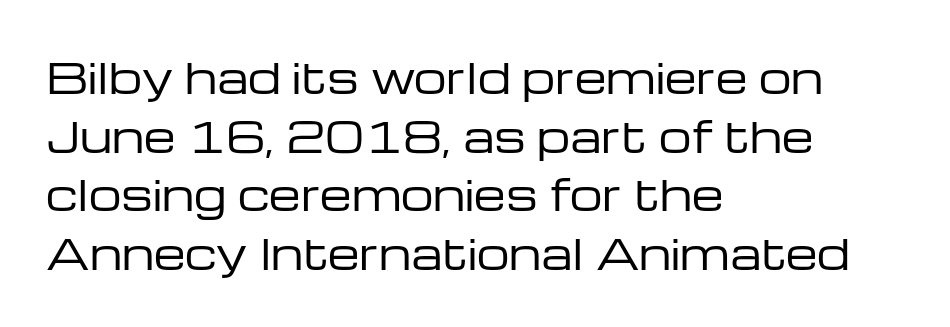
Q: Is the text bold? A: No.
Q: Is the text italic (slanted)? A: No, it is upright.
Q: Is the typeface a serif or a sans-serif typeface? A: Sans-serif.
Q: Is the text underlined? A: No.
Q: How is the paragraph aligned? A: Left-aligned.
Q: Is the spacing between letters normal or unusually wide? A: Normal.
Q: Is the spacing between lines tight, normal or loose? A: Normal.
Q: Width (condensed, normal, or wide)? A: Wide.
Q: Stroke contrast? A: Low.
Q: x-height? A: Medium.
Q: Monospaced? A: No.
